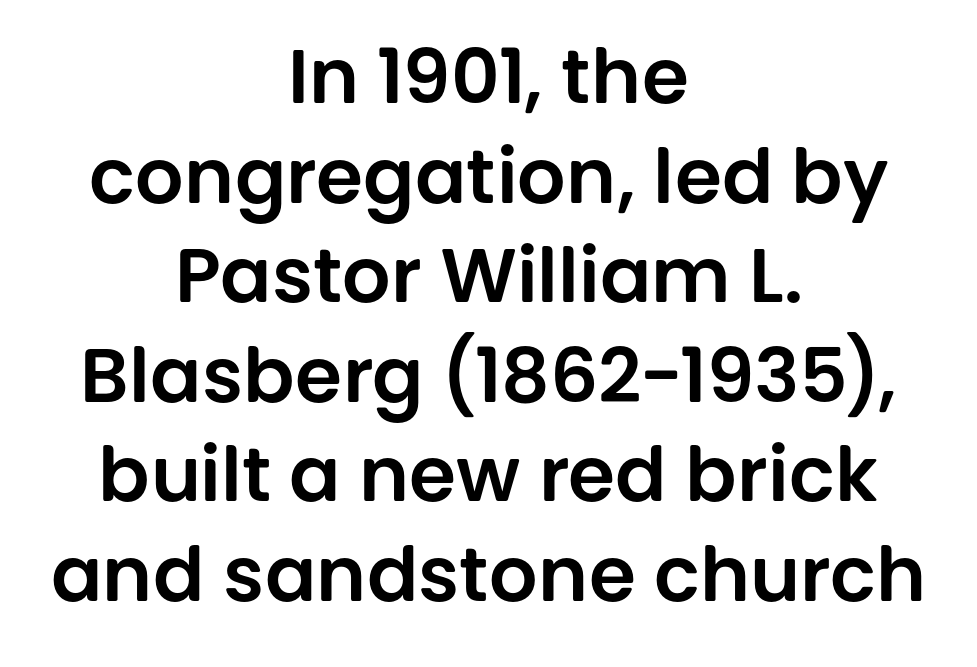
Regarding serifs, this sample does without them. In terms of leading, this rendering sits right in the middle. If you drew a line through each stem, it would be perfectly vertical. Both edges are ragged and mirror each other, which tells us the setting is centered. Note the varied advance widths — an 'i' is clearly narrower than an 'm'. Look at the tracking — it's just the regular setting, nothing added.
